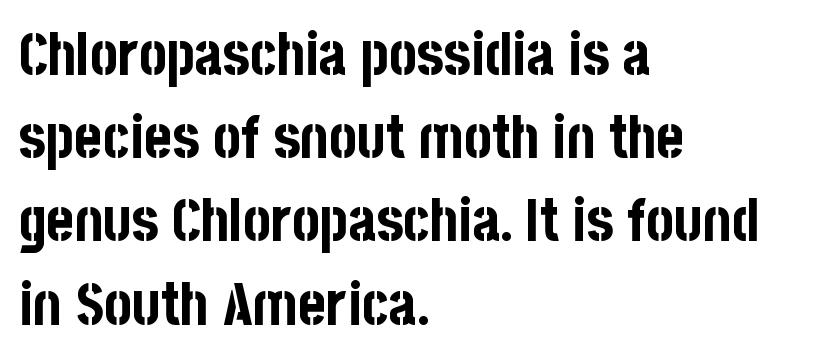
The image shows 59 px bold, condensed sans-serif type, upright; set left-aligned, normal line spacing (1.41x), normal letter spacing, not underlined; low stroke contrast and a large x-height.
